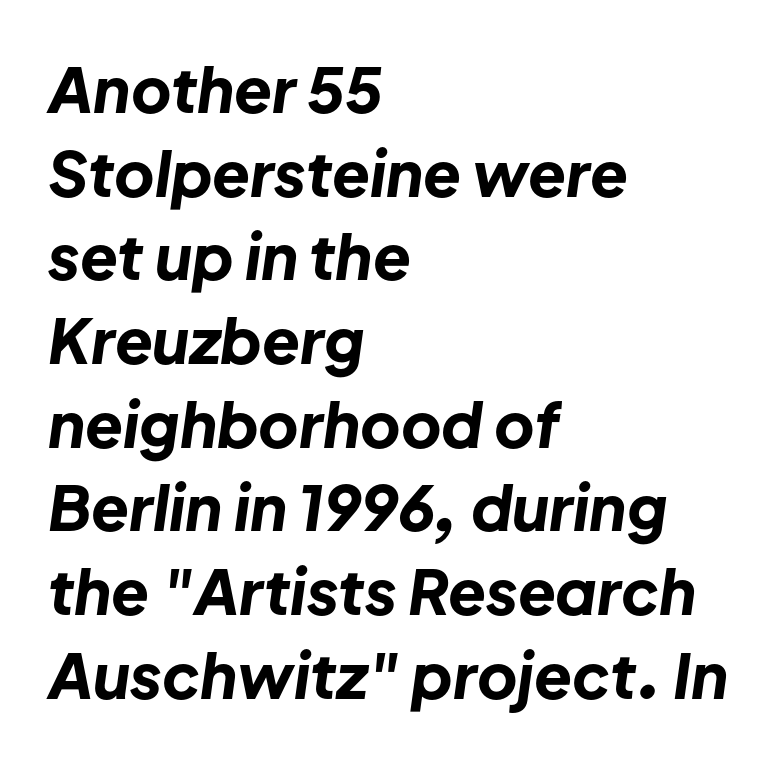
{"italic": "yes", "lean": "right", "slant_degrees": 8, "bold": "yes", "weight": "bold", "width": "normal", "stroke_contrast": "low", "x_height": "medium", "monospaced": "no", "underline": "no", "align": "left", "line_spacing": "normal", "line_spacing_ratio": 1.35, "letter_spacing": "normal", "letter_spacing_em": 0.0, "glyph_px": 62}
